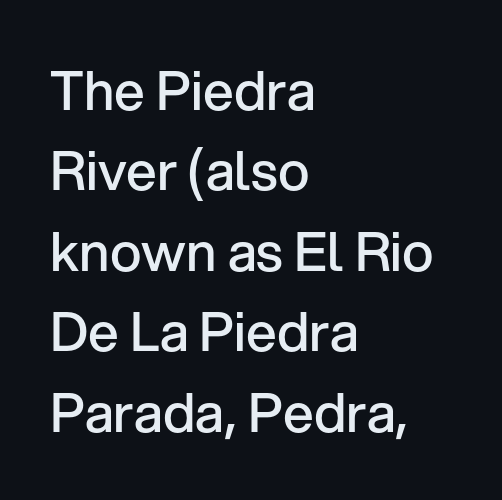
{"serif": "no", "italic": "no", "bold": "semi", "weight": "semibold", "width": "normal", "stroke_contrast": "low", "x_height": "medium", "monospaced": "no", "underline": "no", "align": "left", "line_spacing": "normal", "line_spacing_ratio": 1.49, "letter_spacing": "normal", "letter_spacing_em": 0.0, "glyph_px": 54}
